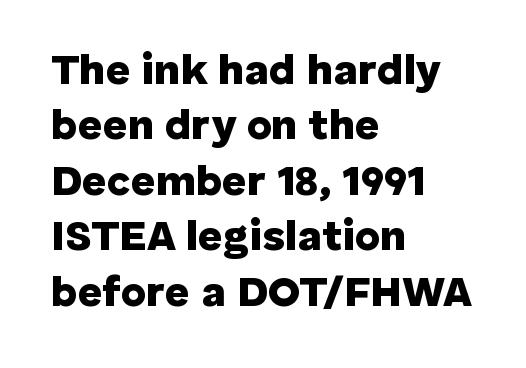
The image shows 43 px heavy sans-serif type, upright; set left-aligned, normal line spacing (1.29x), normal letter spacing, not underlined; low stroke contrast and a medium x-height.
